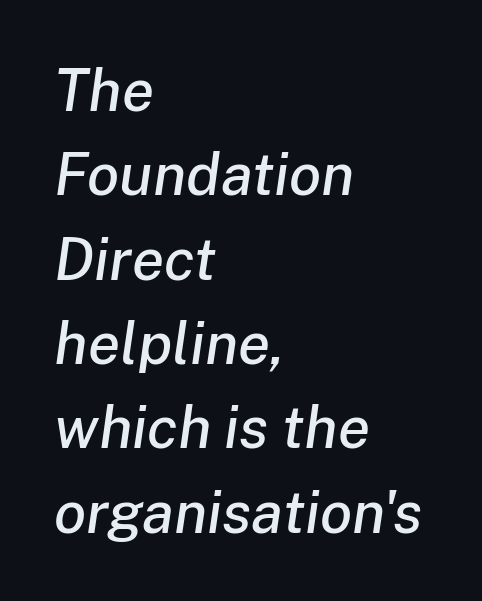
{"italic": "yes", "lean": "right", "slant_degrees": 8, "width": "normal", "stroke_contrast": "low", "x_height": "medium", "monospaced": "no", "underline": "no", "align": "left", "line_spacing": "normal", "line_spacing_ratio": 1.43, "letter_spacing": "normal", "letter_spacing_em": 0.0, "glyph_px": 59}
